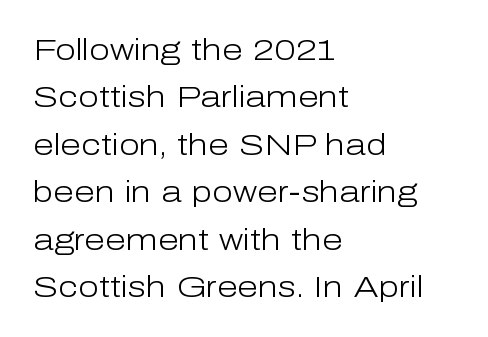
{"serif": "no", "italic": "no", "bold": "no", "weight": "light", "width": "normal", "stroke_contrast": "low", "x_height": "medium", "monospaced": "no", "underline": "no", "align": "left", "line_spacing": "normal", "line_spacing_ratio": 1.58, "letter_spacing": "normal", "letter_spacing_em": 0.0, "glyph_px": 30}
